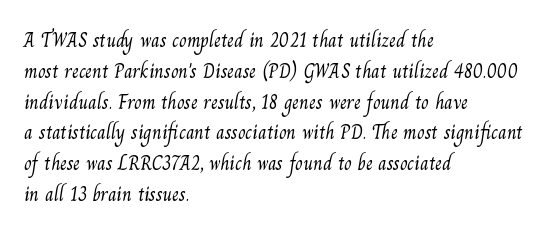
The image shows 20 px text type; set left-aligned, normal line spacing (1.54x), normal letter spacing, not underlined.
